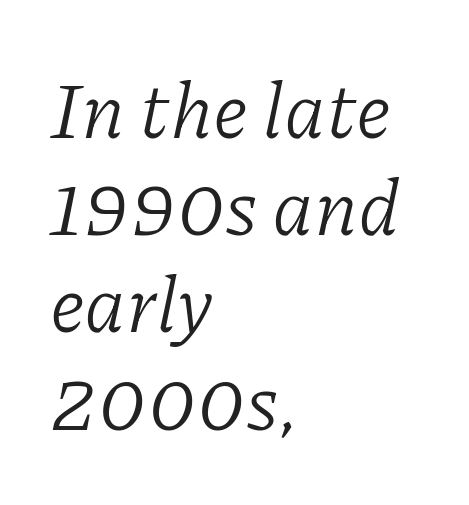
The image shows 79 px light serif type, italic (leaning right); set left-aligned, line spacing 1.23x, normal letter spacing, not underlined; low stroke contrast and a medium x-height.
